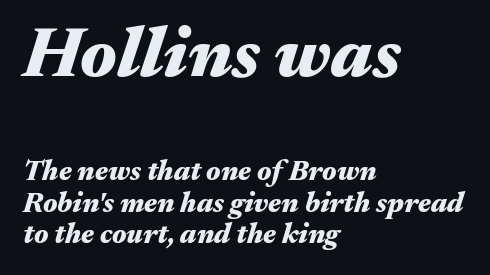
The image shows 71 px heavy, wide type, italic (leaning right); set left-aligned, tight line spacing (1.12x), normal letter spacing, not underlined; the first (top) block is 2.54x larger; medium stroke contrast and a medium x-height.
